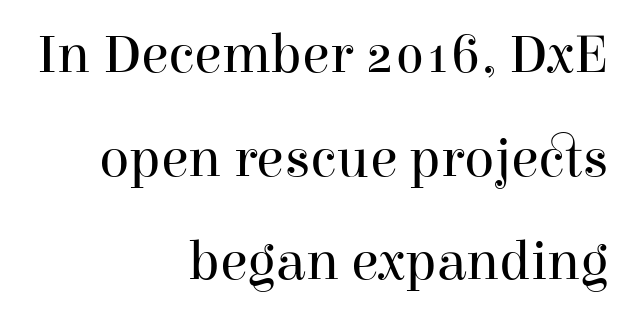
The image shows 56 px regular-weight serif type, upright; set right-aligned, line spacing 1.85x, normal letter spacing, not underlined; high stroke contrast and a medium x-height.
